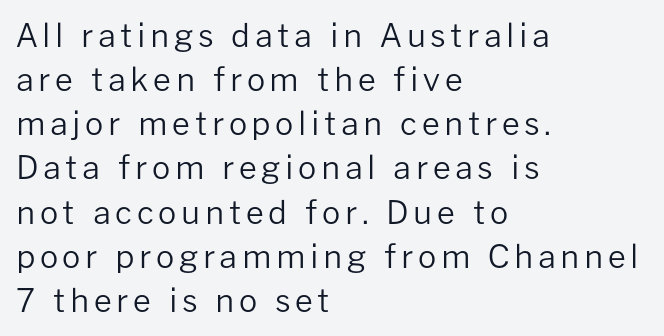
Q: Is the text bold? A: No.
Q: Is the text italic (slanted)? A: No, it is upright.
Q: Is the typeface a serif or a sans-serif typeface? A: Sans-serif.
Q: Is the text underlined? A: No.
Q: How is the paragraph aligned? A: Left-aligned.
Q: Is the spacing between lines tight, normal or loose? A: Normal.
Q: Width (condensed, normal, or wide)? A: Normal.
Q: Stroke contrast? A: Low.
Q: x-height? A: Medium.
Q: Monospaced? A: No.
